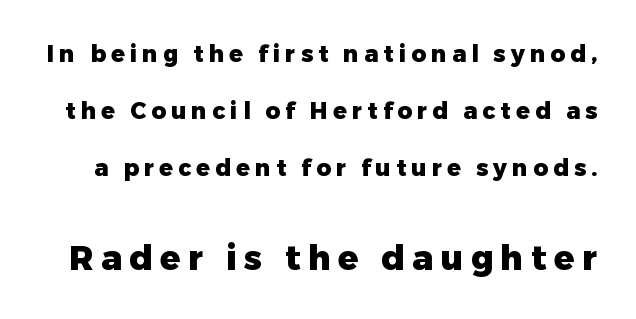
{"serif": "no", "italic": "no", "bold": "yes", "weight": "heavy", "width": "normal", "stroke_contrast": "low", "x_height": "medium", "monospaced": "no", "underline": "no", "line_spacing": "loose", "line_spacing_ratio": 2.48, "letter_spacing": "wide", "letter_spacing_em": 0.22, "larger_block": "second", "size_ratio": 1.48, "glyph_px": 34}
